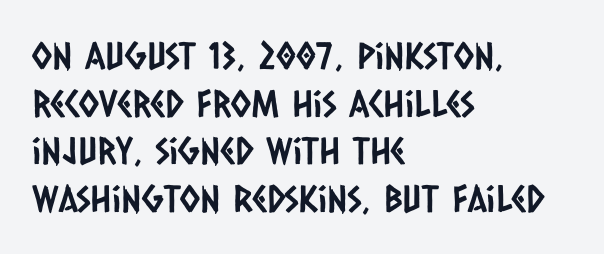
The image shows 37 px condensed sans-serif type; set left-aligned, normal line spacing (1.29x), normal letter spacing, not underlined; low stroke contrast and a large x-height.
